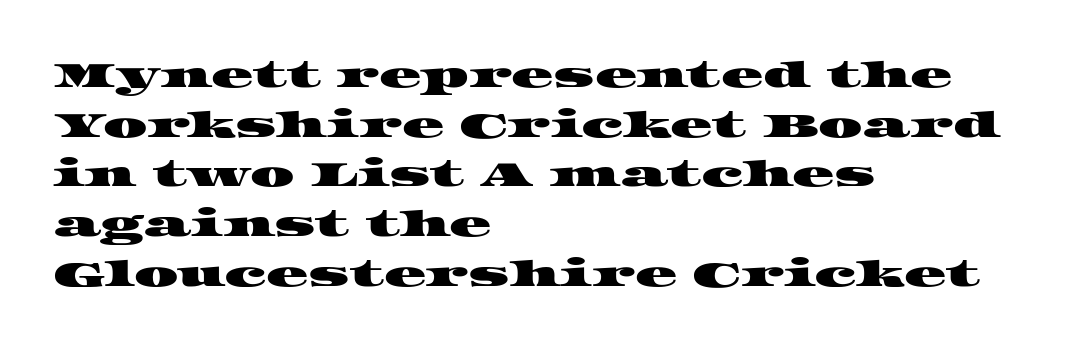
Spacing verdict: proportional, widths tailored to each character. This rendering uses left alignment, leaving the right contour irregular. A clean baseline with only descenders dipping below it. The line-height multiplier appears to be the usual default.
